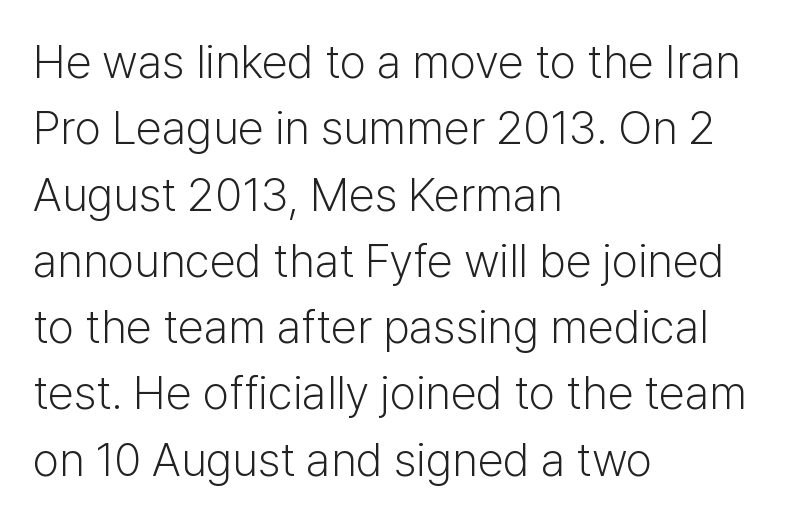
All the whitespace from short lines collects on the right. Each letter keeps its own natural width here, so spacing adapts to shape. This is the regular roman posture of the typeface. The rendering keeps characters at their native spacing. How would I describe the line gaps? Plain and ordinary. Weight: in the light-to-regular range.
